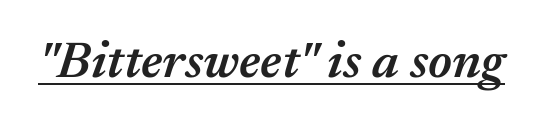
Q: Is the text bold? A: Semi-bold.
Q: Is the text italic (slanted)? A: Yes, it leans right by about 17 degrees.
Q: Is the text underlined? A: Yes.
Q: Is the spacing between letters normal or unusually wide? A: Normal.
Q: Width (condensed, normal, or wide)? A: Normal.
Q: Stroke contrast? A: Medium.
Q: x-height? A: Medium.
Q: Monospaced? A: No.
